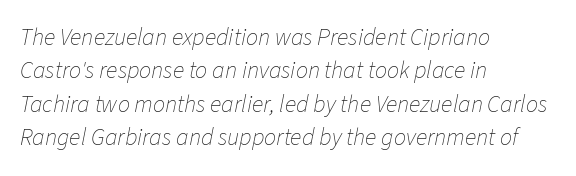
Q: Is the text bold? A: No.
Q: Is the text italic (slanted)? A: Yes, it leans right by about 11 degrees.
Q: Is the text underlined? A: No.
Q: How is the paragraph aligned? A: Left-aligned.
Q: Is the spacing between letters normal or unusually wide? A: Normal.
Q: Is the spacing between lines tight, normal or loose? A: Normal.
